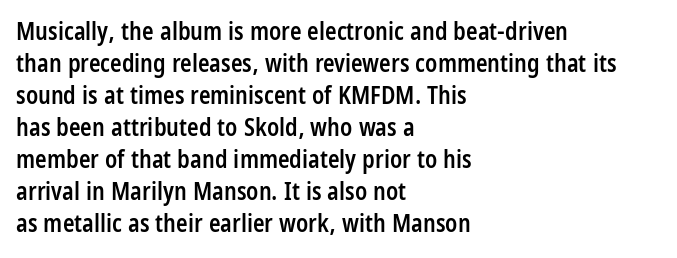
{"italic": "no", "bold": "semi", "underline": "no", "align": "left", "line_spacing": "normal", "line_spacing_ratio": 1.33, "letter_spacing": "normal", "letter_spacing_em": 0.0, "glyph_px": 24}
